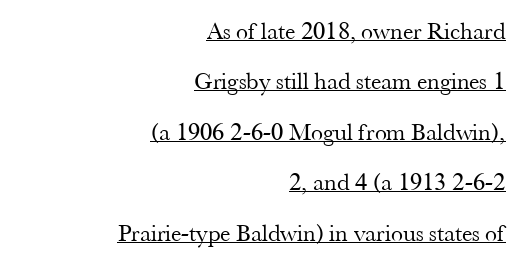
Vertical spacing — loose. When letters stand straight like this, we call the style roman or upright. Has an underline been added? It has. Caption: face not bold, strokes unweighted. Layout note: lines flush right.
